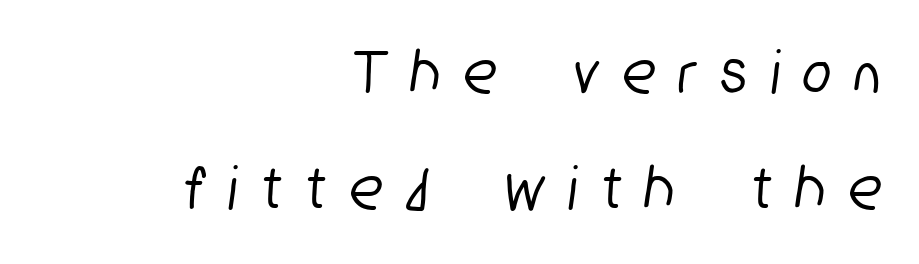
Serifs: no, the terminals of the letterforms are clean. Is the block centered? No — it sits flush against the right margin. A typesetter would call this proportional, since set widths differ per character. Characters follow at a spacing far wider than the type designer built in. The area under the type is left untouched.
